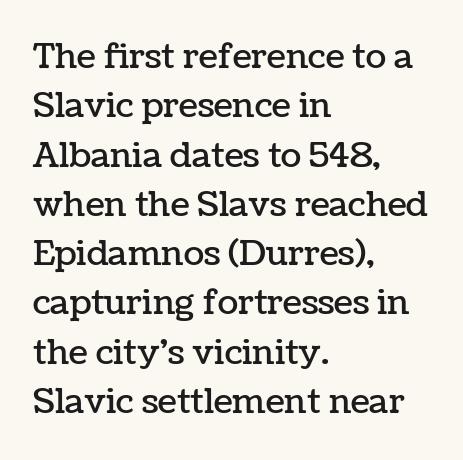
The image shows 34 px text type, upright; set left-aligned, normal line spacing (1.45x), normal letter spacing, not underlined; low stroke contrast and a medium x-height.
